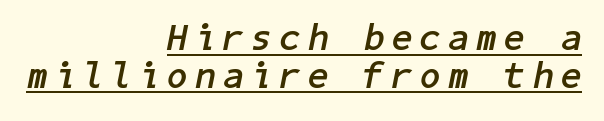
Q: Is the text bold? A: Yes.
Q: Is the text italic (slanted)? A: Yes, it leans right by about 11 degrees.
Q: Is the text underlined? A: Yes.
Q: How is the paragraph aligned? A: Right-aligned.
Q: Is the spacing between letters normal or unusually wide? A: Unusually wide.
Q: Is the spacing between lines tight, normal or loose? A: Tight.
Q: Width (condensed, normal, or wide)? A: Normal.
Q: Stroke contrast? A: Low.
Q: x-height? A: Medium.
